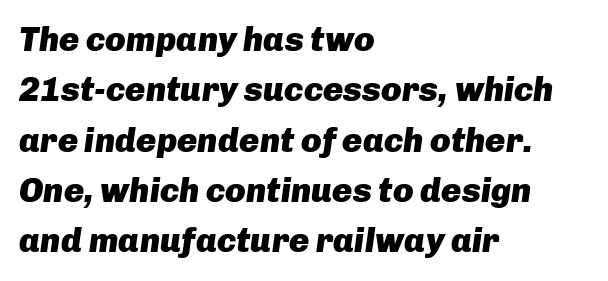
Q: Is the text bold? A: Yes.
Q: Is the text italic (slanted)? A: Yes, it leans right by about 8 degrees.
Q: Is the text underlined? A: No.
Q: How is the paragraph aligned? A: Left-aligned.
Q: Is the spacing between letters normal or unusually wide? A: Normal.
Q: Is the spacing between lines tight, normal or loose? A: Normal.
Q: Width (condensed, normal, or wide)? A: Normal.
Q: Stroke contrast? A: Low.
Q: x-height? A: Medium.
Q: Monospaced? A: No.
